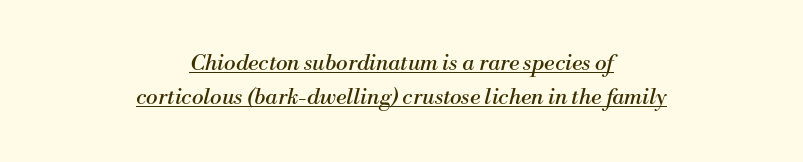
{"italic": "yes", "lean": "right", "slant_degrees": 13, "bold": "no", "underline": "yes", "align": "center", "line_spacing": "normal", "line_spacing_ratio": 1.55, "letter_spacing": "normal", "letter_spacing_em": 0.0, "glyph_px": 22}
